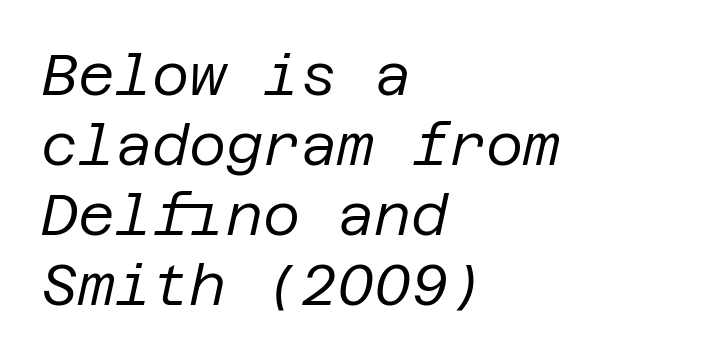
A clean baseline with only descenders dipping below it. Weight: not bold — regular or lighter. Rendered with sloped, italic letterforms. The compositor pushed each line to the left boundary. The line texture is even and compact thanks to regular tracking.
